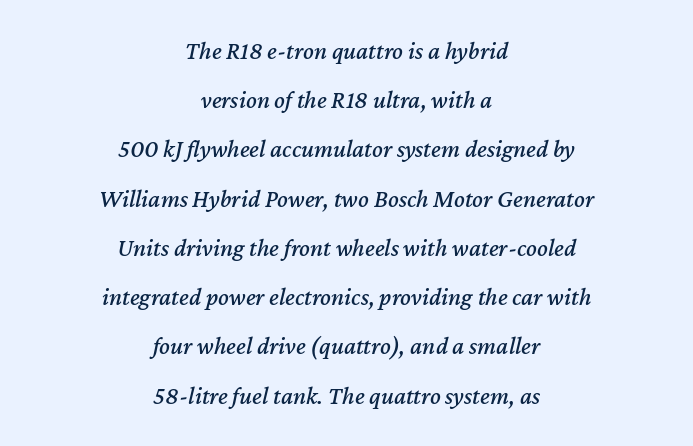
{"italic": "yes", "lean": "right", "slant_degrees": 12, "underline": "no", "align": "center", "line_spacing": "loose", "line_spacing_ratio": 1.97, "letter_spacing": "normal", "letter_spacing_em": 0.0, "glyph_px": 25}
